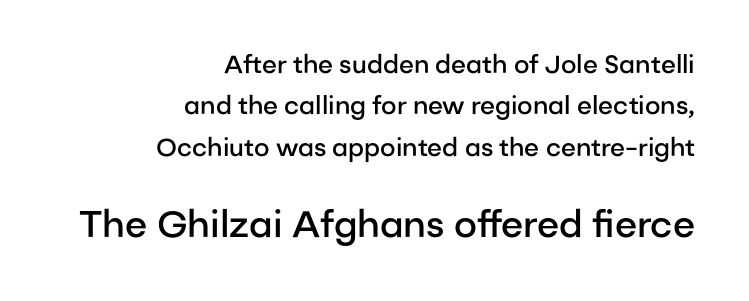
The image shows 37 px semibold sans-serif type, upright; set right-aligned, normal line spacing (1.66x), normal letter spacing, not underlined; the second (bottom) block is 1.48x larger; low stroke contrast and a medium x-height.
